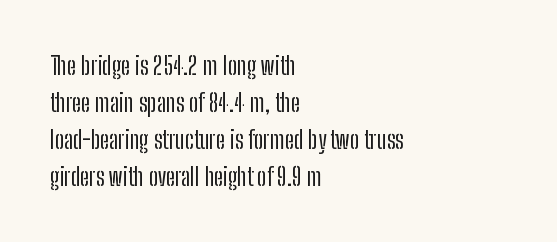
The space beneath each line is pristine and unruled. Compared with typical paragraphs, the rows here are spaced about the same. Notice how the passage keeps a crisp vertical edge on the left only. Short note: letters normally spaced.
